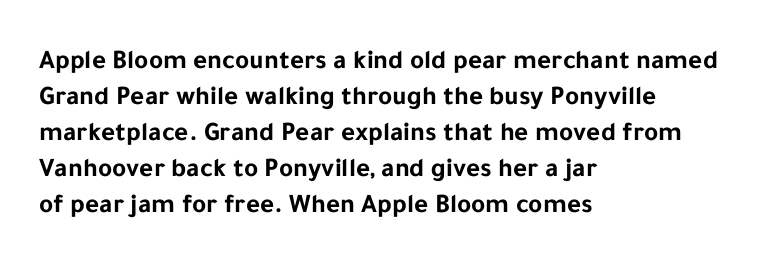
Is there much room between lines? A standard amount, neither cramped nor airy. This rendering features lettering with no underline. The typography opts for an upright posture over an oblique one. Standard letterfit; no display-style spreading of the glyphs. Line starts are locked; line ends wander. Heavy-handed strokes throughout: this text is bold.
